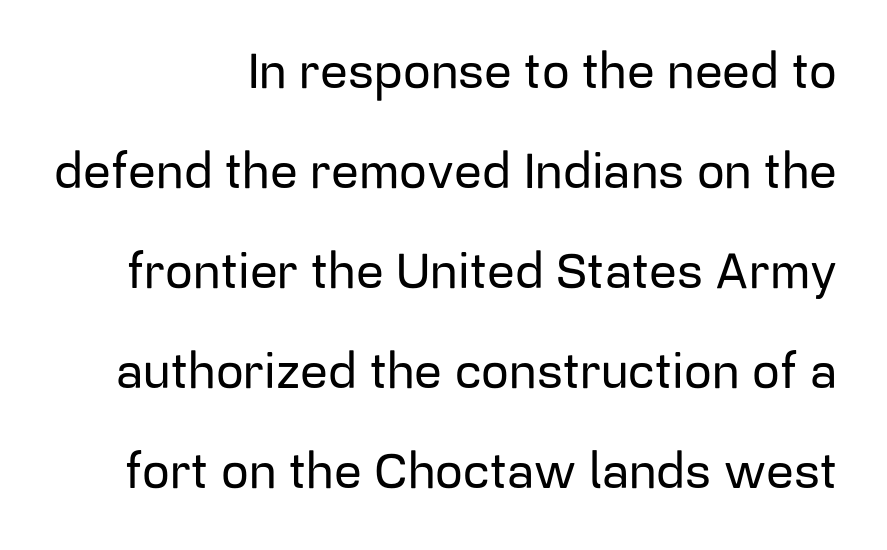
The rag falls on the left side of this text block. Spacing verdict: proportional, widths tailored to each character. Rendered with straight, roman letterforms. These lines keep a tight, regular rhythm from letter to letter. The type family on display is of the sans-serif kind.
